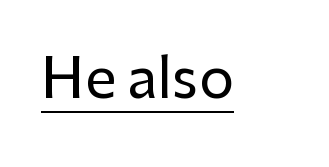
{"serif": "no", "italic": "no", "width": "normal", "stroke_contrast": "low", "x_height": "medium", "monospaced": "no", "underline": "yes", "letter_spacing": "normal", "letter_spacing_em": 0.0, "glyph_px": 55}
